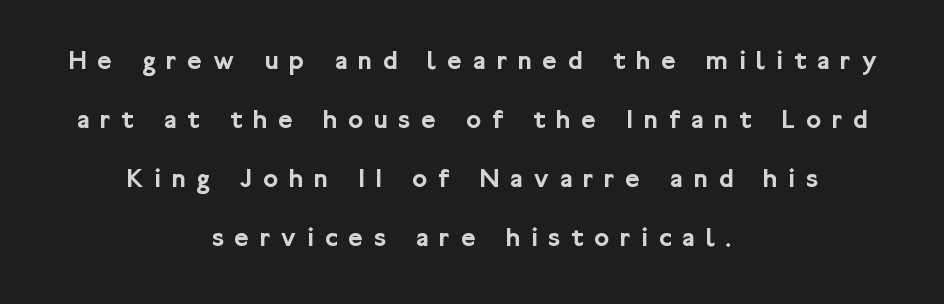
The image shows 28 px sans-serif type, upright; set centered, loose line spacing (2.11x), unusually wide letter spacing (+0.39 em), not underlined; low stroke contrast and a medium x-height.
